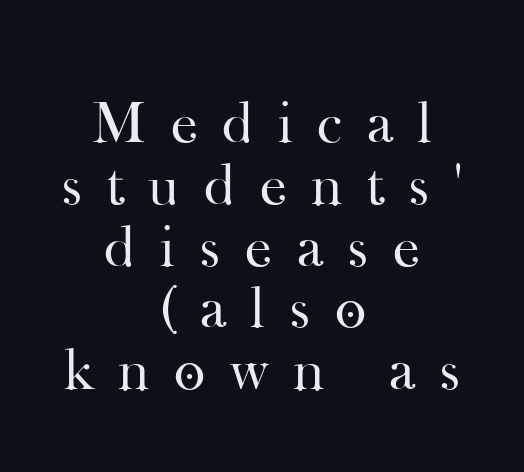
The rendering uses natural spacing where letterforms have individual widths. These lines were composed using upright roman letters. The strip under each line holds only bare page. Are there feet on the stems? There are — it's a serif.
